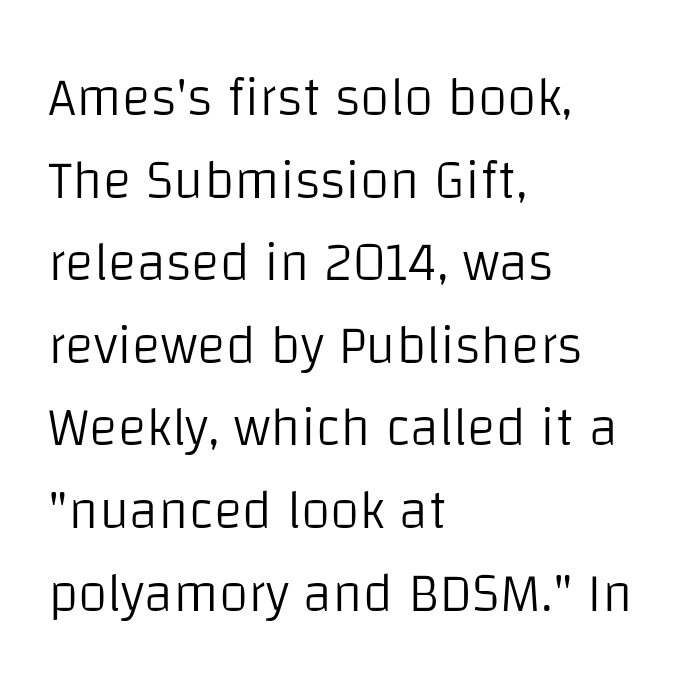
Q: Is the text bold? A: No.
Q: Is the text italic (slanted)? A: No, it is upright.
Q: Is the typeface a serif or a sans-serif typeface? A: Sans-serif.
Q: Is the text underlined? A: No.
Q: How is the paragraph aligned? A: Left-aligned.
Q: Is the spacing between letters normal or unusually wide? A: Normal.
Q: Is the spacing between lines tight, normal or loose? A: Normal.
Q: Width (condensed, normal, or wide)? A: Normal.
Q: Stroke contrast? A: Low.
Q: x-height? A: Large.
Q: Monospaced? A: No.
